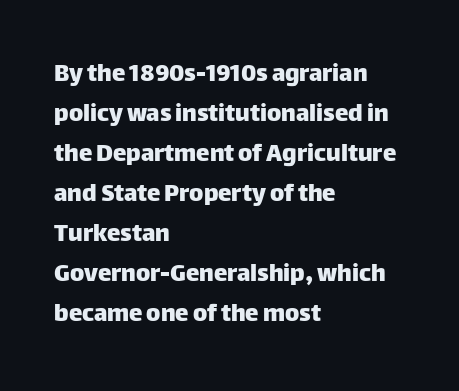
Regular leading. The zone under the glyphs is completely vacant. Italic? Not at all — the glyphs are vertical. A typesetter would call this zero additional tracking. Leftover space on each line is placed entirely after the last word.
